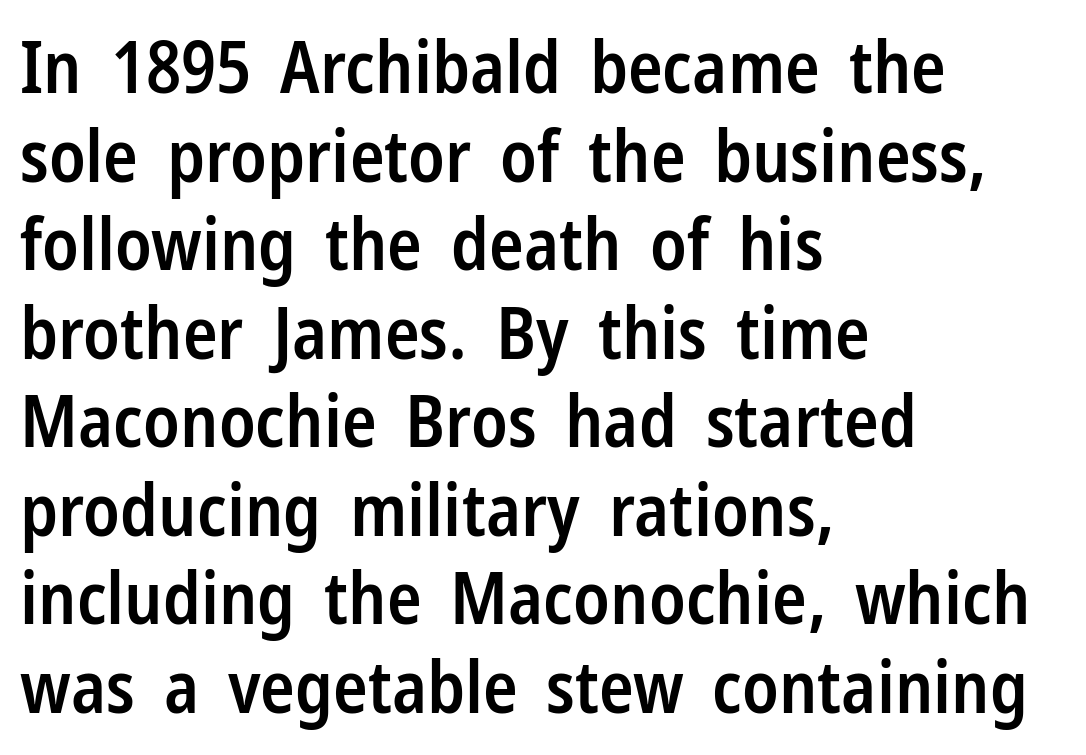
Q: Is the text bold? A: Semi-bold.
Q: Is the text italic (slanted)? A: No, it is upright.
Q: Is the typeface a serif or a sans-serif typeface? A: Sans-serif.
Q: Is the text underlined? A: No.
Q: How is the paragraph aligned? A: Left-aligned.
Q: Is the spacing between letters normal or unusually wide? A: Normal.
Q: Width (condensed, normal, or wide)? A: Condensed.
Q: Stroke contrast? A: Low.
Q: x-height? A: Medium.
Q: Monospaced? A: No.
